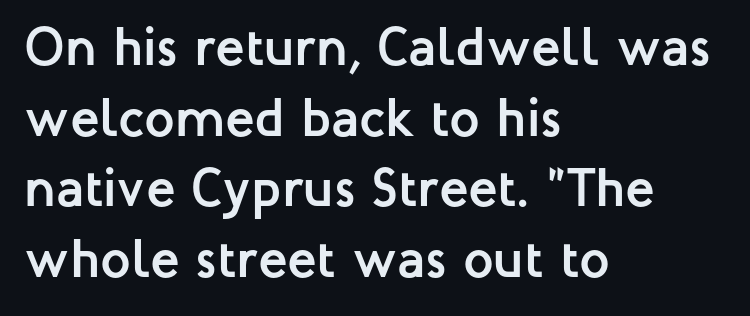
{"serif": "no", "italic": "no", "bold": "yes", "weight": "semibold", "width": "normal", "stroke_contrast": "low", "x_height": "medium", "monospaced": "no", "underline": "no", "align": "left", "line_spacing": "normal", "line_spacing_ratio": 1.31, "letter_spacing": "normal", "letter_spacing_em": 0.0, "glyph_px": 54}
